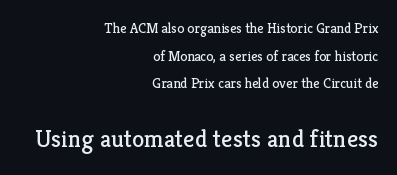
Q: Is the text bold? A: No.
Q: Is the text italic (slanted)? A: No, it is upright.
Q: Is the text underlined? A: No.
Q: How is the paragraph aligned? A: Right-aligned.
Q: Is the spacing between letters normal or unusually wide? A: Normal.
Q: Is the spacing between lines tight, normal or loose? A: Loose.
Q: Which block of text is set in a larger size, the first (top) or the second (bottom)? A: The second (bottom) one.
